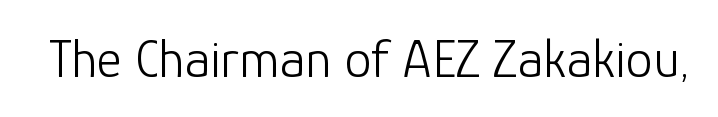
Grotesque or geometric, the face here clearly has no serifs. These lines are rendered in a variable-pitch font. Italic? Not at all — the glyphs are vertical. The cut favours lightness, reaching ordinary text weight at its darkest. In terms of letterspacing, this is plain default setting. Nobody drew a line under any word here.
